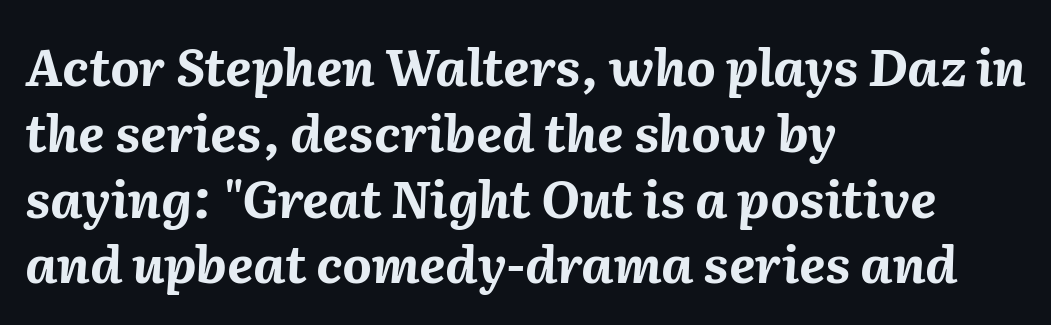
The image shows 51 px bold type, italic (leaning right); set left-aligned, normal line spacing (1.29x), normal letter spacing, not underlined; medium stroke contrast and a medium x-height.
